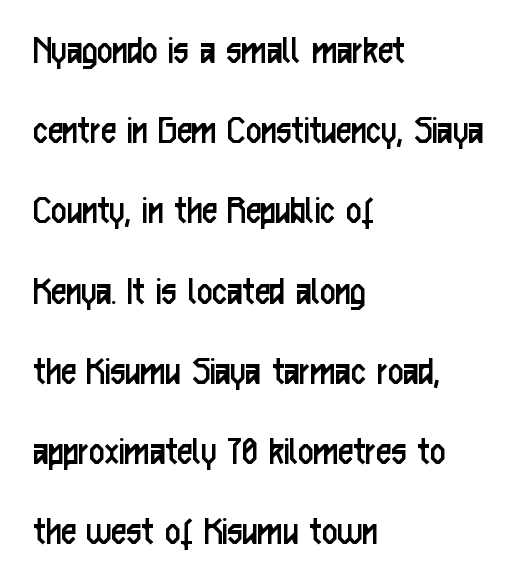
Is the type heavy? It reads as light-to-regular instead. Notice how the stems are strictly vertical — no italics here. Examine the stroke ends and you'll find no serifs. The string is rendered with underlining switched off.
